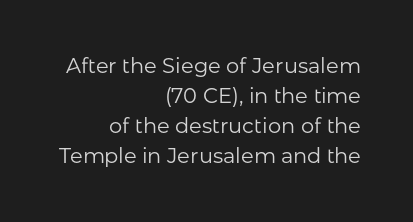
The lines in this sample share a right terminus and differ only in where they begin. A typesetter would call this leading conventional body-copy spacing. A typesetter would call this zero additional tracking. The strokes are not fattened; the text isn't bold. The letters stand straight up with perfectly vertical stems.
